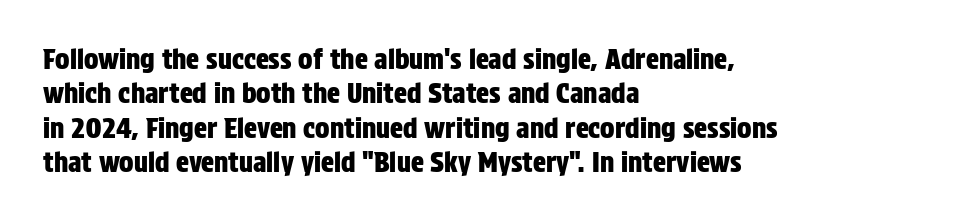
Q: Is the text italic (slanted)? A: No, it is upright.
Q: Is the text underlined? A: No.
Q: How is the paragraph aligned? A: Left-aligned.
Q: Is the spacing between letters normal or unusually wide? A: Normal.
Q: Is the spacing between lines tight, normal or loose? A: Normal.
